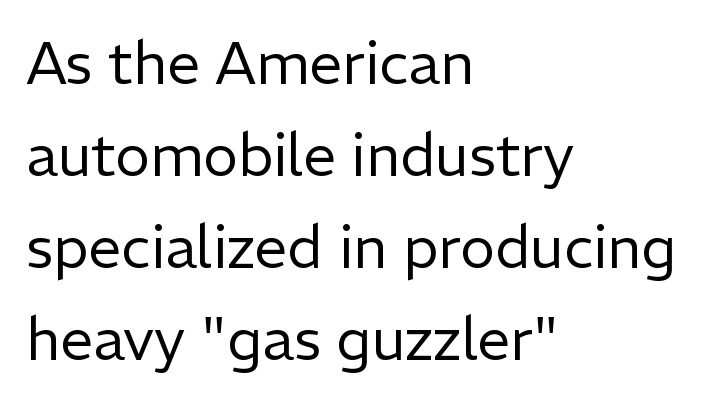
{"serif": "no", "italic": "no", "bold": "no", "weight": "regular", "width": "normal", "stroke_contrast": "low", "x_height": "medium", "monospaced": "no", "underline": "no", "align": "left", "line_spacing": "normal", "line_spacing_ratio": 1.56, "letter_spacing": "normal", "letter_spacing_em": 0.0, "glyph_px": 59}
